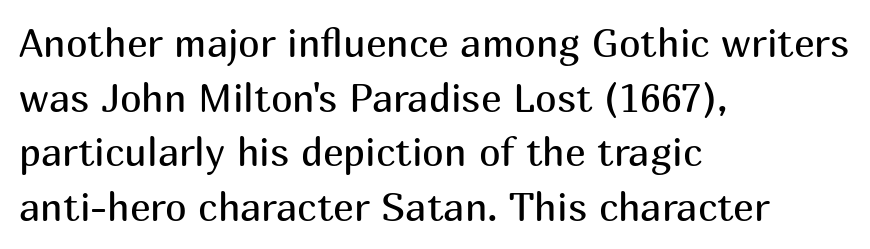
{"serif": "no", "italic": "no", "bold": "no", "weight": "regular", "width": "normal", "stroke_contrast": "medium", "x_height": "medium", "monospaced": "no", "underline": "no", "align": "left", "line_spacing": "normal", "line_spacing_ratio": 1.4, "letter_spacing": "normal", "letter_spacing_em": 0.0, "glyph_px": 39}
